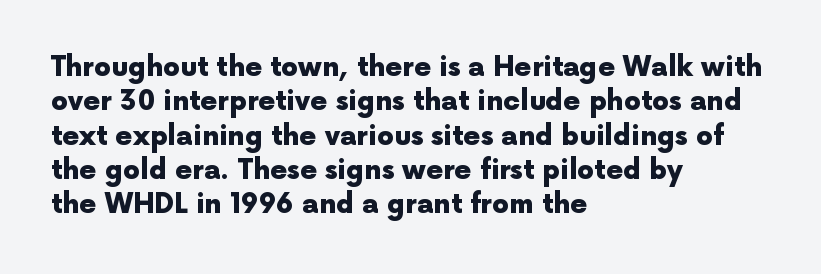
Q: Is the text bold? A: Yes.
Q: Is the text italic (slanted)? A: No, it is upright.
Q: Is the text underlined? A: No.
Q: How is the paragraph aligned? A: Left-aligned.
Q: Is the spacing between letters normal or unusually wide? A: Normal.
Q: Is the spacing between lines tight, normal or loose? A: Normal.
